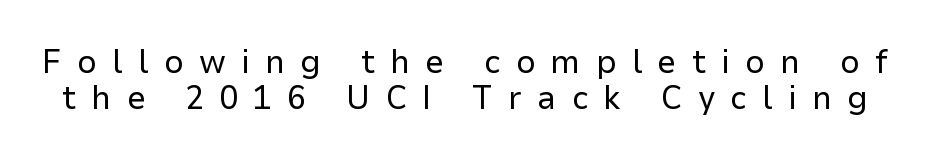
Q: Is the text bold? A: No.
Q: Is the text italic (slanted)? A: No, it is upright.
Q: Is the typeface a serif or a sans-serif typeface? A: Sans-serif.
Q: Is the text underlined? A: No.
Q: Is the spacing between letters normal or unusually wide? A: Unusually wide.
Q: Is the spacing between lines tight, normal or loose? A: Tight.
Q: Width (condensed, normal, or wide)? A: Normal.
Q: Stroke contrast? A: Low.
Q: x-height? A: Medium.
Q: Monospaced? A: No.
